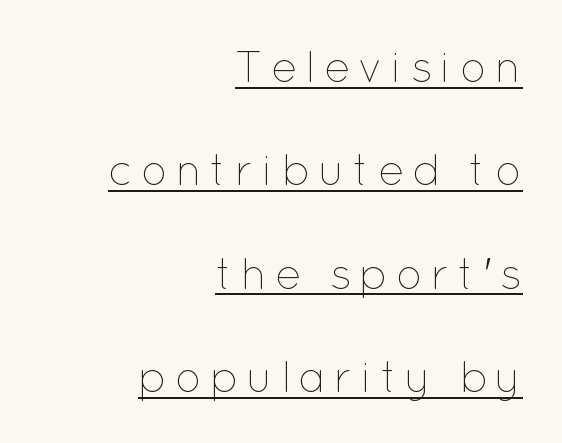
{"italic": "no", "bold": "no", "weight": "thin", "width": "normal", "stroke_contrast": "low", "x_height": "medium", "monospaced": "no", "underline": "yes", "align": "right", "line_spacing": "loose", "line_spacing_ratio": 2.35, "glyph_px": 44}
